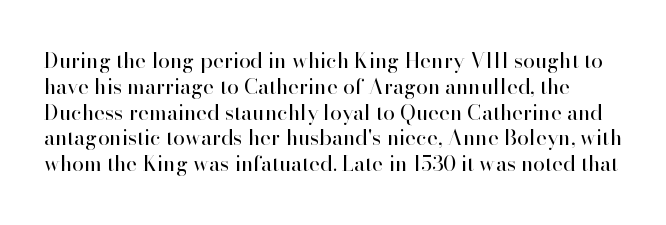
Letter spacing: default. Stem width sits at or under what a default text font uses. No word sits above an underline. The lettering holds an erect, upright posture throughout.
